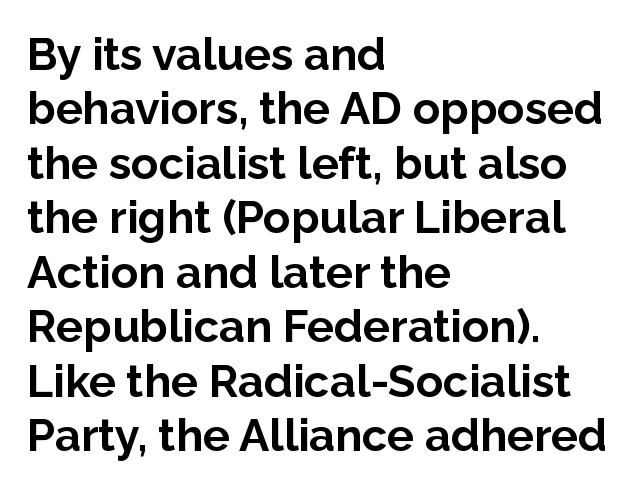
The passage is arranged the way most books set body copy — flush left. The passage shown is typed in a proportional face where columns would drift. I'd call this a sans setting — the letters go barefoot. The lettering stays uniformly vertical, giving the passage a roman look.
